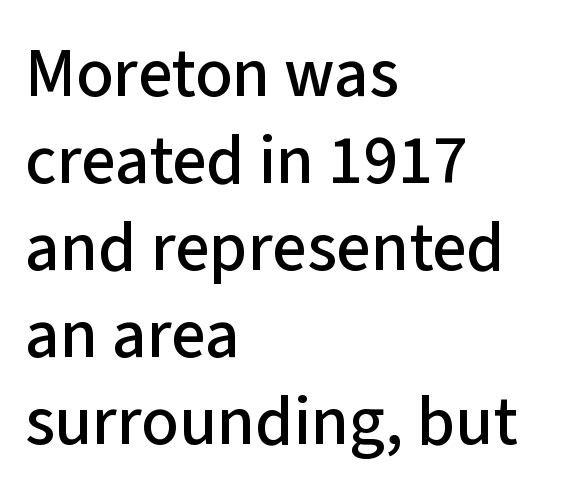
{"serif": "no", "italic": "no", "width": "normal", "stroke_contrast": "low", "x_height": "medium", "monospaced": "no", "underline": "no", "align": "left", "line_spacing": "normal", "line_spacing_ratio": 1.26, "letter_spacing": "normal", "letter_spacing_em": 0.0, "glyph_px": 69}
